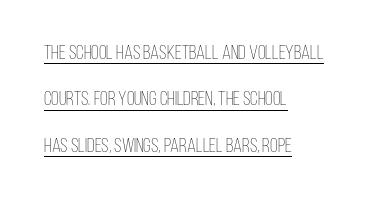
Q: Is the text bold? A: No.
Q: Is the text italic (slanted)? A: No, it is upright.
Q: Is the text underlined? A: Yes.
Q: How is the paragraph aligned? A: Left-aligned.
Q: Is the spacing between letters normal or unusually wide? A: Normal.
Q: Is the spacing between lines tight, normal or loose? A: Loose.
